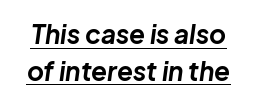
Q: Is the text bold? A: Yes.
Q: Is the text italic (slanted)? A: Yes, it leans right by about 8 degrees.
Q: Is the text underlined? A: Yes.
Q: Is the spacing between letters normal or unusually wide? A: Normal.
Q: Is the spacing between lines tight, normal or loose? A: Normal.
